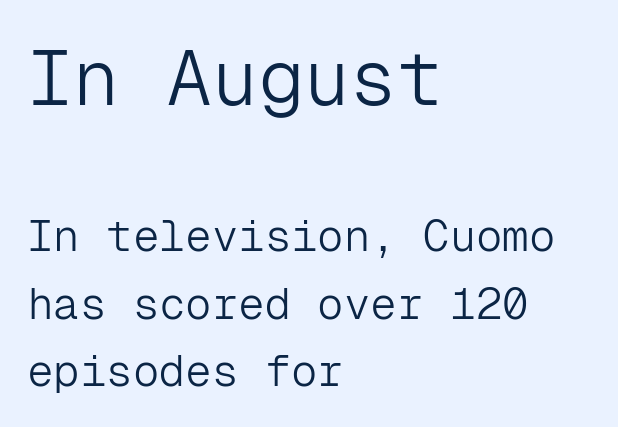
{"serif": "no", "italic": "no", "bold": "no", "weight": "light", "width": "normal", "stroke_contrast": "low", "x_height": "medium", "monospaced": "yes", "underline": "no", "align": "left", "line_spacing": "normal", "line_spacing_ratio": 1.53, "letter_spacing": "normal", "letter_spacing_em": 0.0, "larger_block": "first", "size_ratio": 1.75, "glyph_px": 77}
